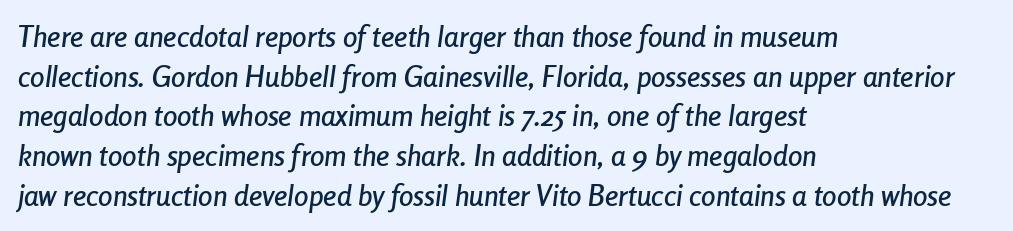
The image shows 29 px condensed type, italic (leaning right); set left-aligned, normal line spacing (1.37x), normal letter spacing, not underlined; low stroke contrast and a medium x-height.
